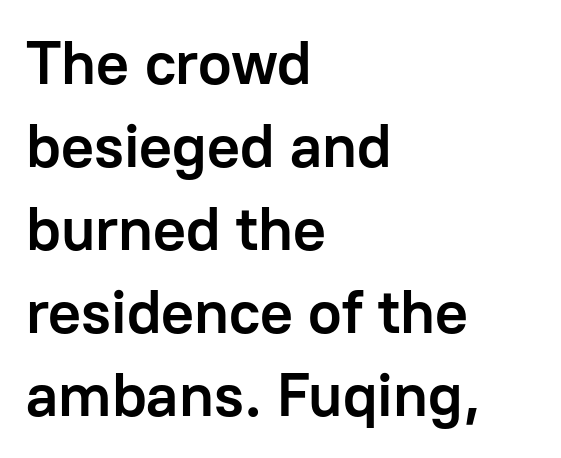
In CSS terms this would be text-align: left. These lines are rendered in a variable-pitch font. Descenders hang freely into open space. The letters stand upright; this is a roman face.
